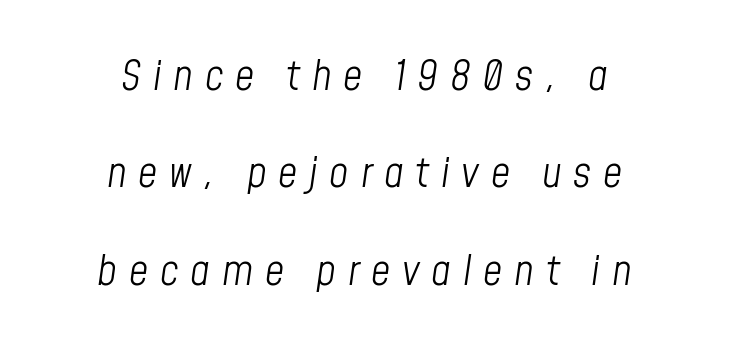
The image shows 42 px light, condensed type, italic (leaning right); set centered, loose line spacing (2.32x), unusually wide letter spacing (+0.28 em), not underlined; low stroke contrast and a medium x-height.
